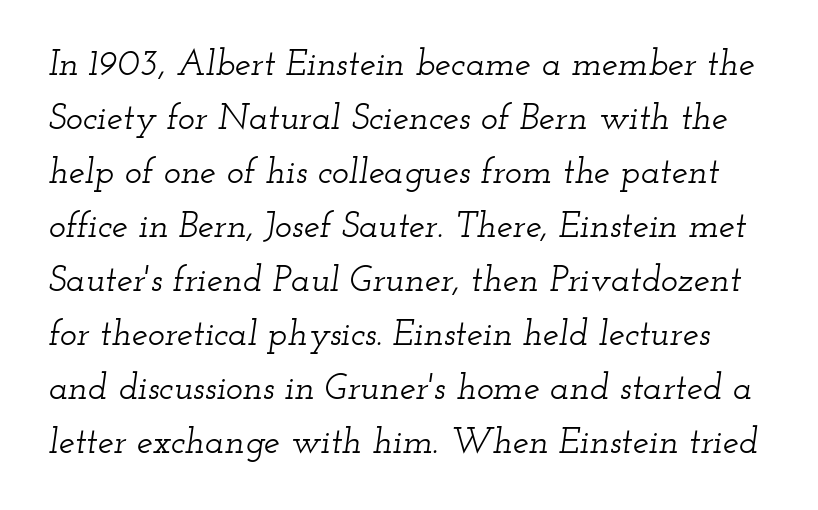
Q: Is the text italic (slanted)? A: Yes, it leans right by about 12 degrees.
Q: Is the typeface a serif or a sans-serif typeface? A: Serif.
Q: Is the text underlined? A: No.
Q: Is the spacing between letters normal or unusually wide? A: Normal.
Q: Is the spacing between lines tight, normal or loose? A: Normal.
Q: Width (condensed, normal, or wide)? A: Wide.
Q: Stroke contrast? A: Low.
Q: x-height? A: Small.
Q: Monospaced? A: No.
